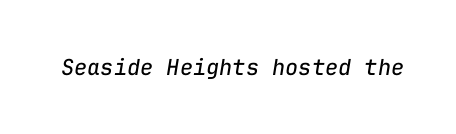
{"italic": "yes", "lean": "right", "slant_degrees": 9, "bold": "no", "underline": "no", "letter_spacing": "normal", "letter_spacing_em": 0.0, "glyph_px": 22}
